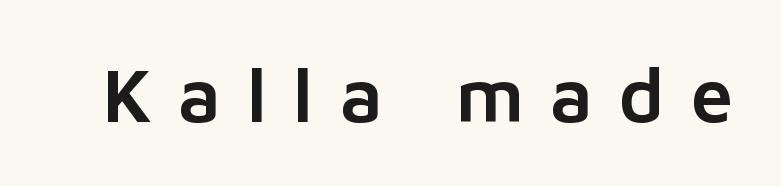
The type is letterspaced generously, with wide tracking. The string is rendered with underlining switched off. The glyphs in this specimen are sans serif. Think of a printed novel: that variable character pitch is what you see here. Posture: upright roman.
